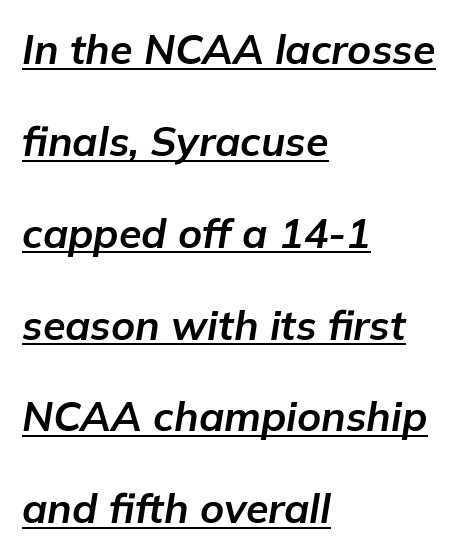
The image shows 41 px bold type, italic (leaning right); set left-aligned, loose line spacing (2.24x), normal letter spacing, underlined; low stroke contrast and a medium x-height.
